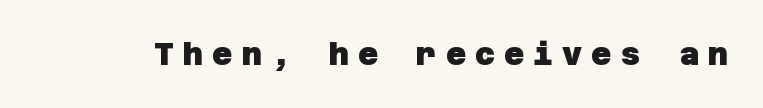
The image shows 31 px heavy sans-serif type; set unusually wide letter spacing (+0.29 em), not underlined; low stroke contrast and a large x-height.
